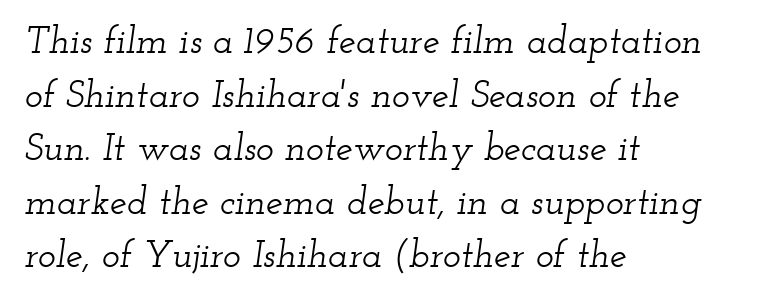
Here the glyphs are tracked normally, forming tight word shapes. This rendering employs a face with finishing strokes, i.e., a serif. The specimen reads as italic at a glance. You could not count columns in this text — the font is proportionally spaced. These lines stack with their left ends in a neat column. Rows of type keep a routine distance in the vertical direction.
